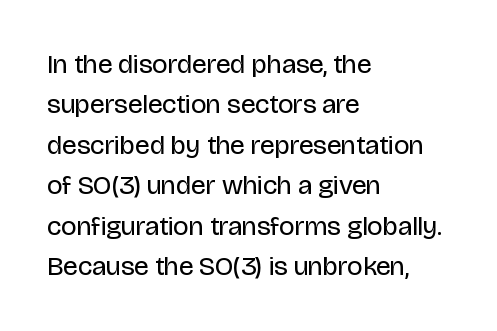
{"italic": "no", "bold": "no", "underline": "no", "align": "left", "line_spacing": "normal", "line_spacing_ratio": 1.5, "letter_spacing": "normal", "letter_spacing_em": 0.0, "glyph_px": 27}
